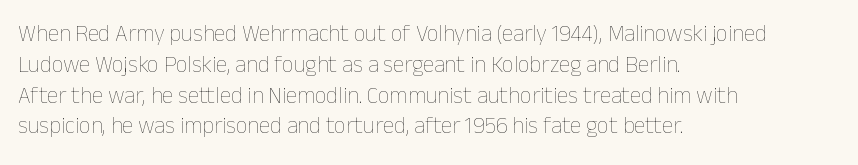
Q: Is the text bold? A: No.
Q: Is the text italic (slanted)? A: No, it is upright.
Q: Is the text underlined? A: No.
Q: How is the paragraph aligned? A: Left-aligned.
Q: Is the spacing between letters normal or unusually wide? A: Normal.
Q: Is the spacing between lines tight, normal or loose? A: Normal.
